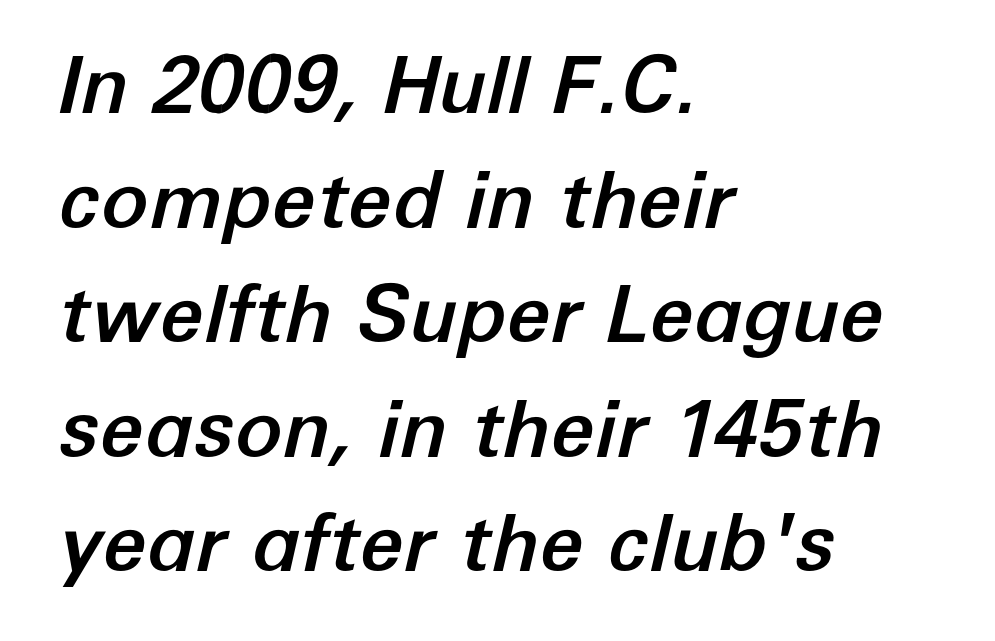
Q: Is the text italic (slanted)? A: Yes, it leans right by about 12 degrees.
Q: Is the text underlined? A: No.
Q: How is the paragraph aligned? A: Left-aligned.
Q: Is the spacing between letters normal or unusually wide? A: Normal.
Q: Is the spacing between lines tight, normal or loose? A: Normal.
Q: Width (condensed, normal, or wide)? A: Normal.
Q: Stroke contrast? A: Low.
Q: x-height? A: Medium.
Q: Monospaced? A: No.
